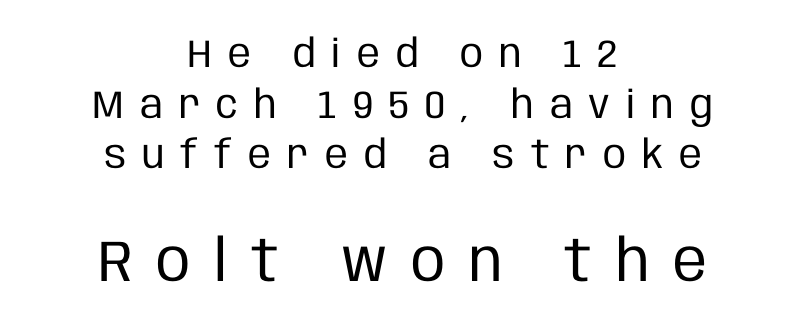
Between these two stacked blocks, the lower one wins on size. Which margin do the lines hug? Neither — every line sits in the middle. You could not count columns in this text — the font is proportionally spaced. How are the letters spaced? Widely, with obvious added tracking.
